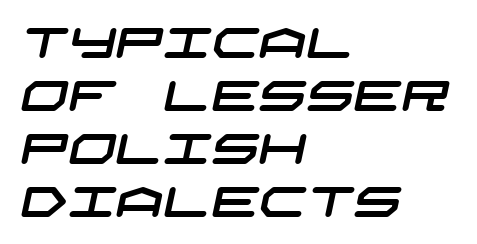
{"serif": "no", "width": "wide", "stroke_contrast": "low", "x_height": "large", "underline": "no", "align": "left", "line_spacing": "normal", "line_spacing_ratio": 1.26, "letter_spacing": "normal", "letter_spacing_em": 0.0, "glyph_px": 42}
